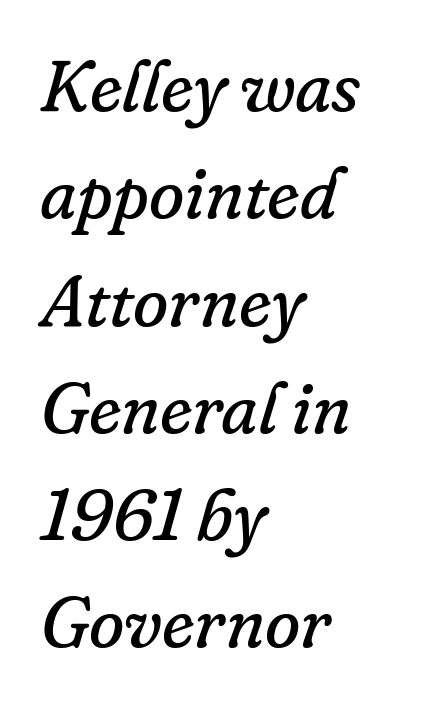
The image shows 72 px regular-weight serif type, italic (leaning right); set left-aligned, normal line spacing (1.49x), normal letter spacing, not underlined; low stroke contrast and a small x-height.
